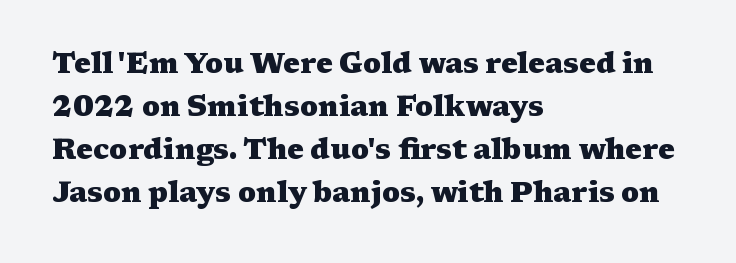
Q: Is the text bold? A: Yes.
Q: Is the text italic (slanted)? A: No, it is upright.
Q: Is the typeface a serif or a sans-serif typeface? A: Serif.
Q: Is the text underlined? A: No.
Q: How is the paragraph aligned? A: Left-aligned.
Q: Is the spacing between letters normal or unusually wide? A: Normal.
Q: Is the spacing between lines tight, normal or loose? A: Normal.
Q: Width (condensed, normal, or wide)? A: Wide.
Q: Stroke contrast? A: Medium.
Q: x-height? A: Medium.
Q: Monospaced? A: No.
